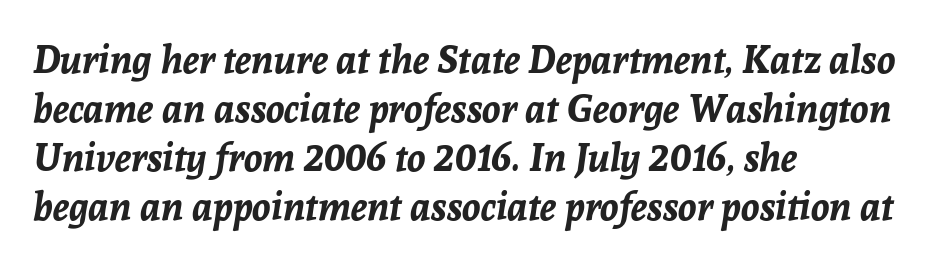
The image shows 38 px bold type, italic (leaning right); set left-aligned, normal line spacing (1.29x), normal letter spacing, not underlined; low stroke contrast and a medium x-height.
